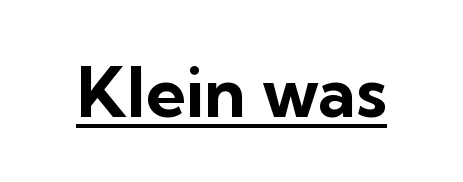
{"serif": "no", "italic": "no", "bold": "yes", "weight": "bold", "width": "normal", "stroke_contrast": "low", "x_height": "medium", "monospaced": "no", "underline": "yes", "letter_spacing": "normal", "letter_spacing_em": 0.0, "glyph_px": 70}
